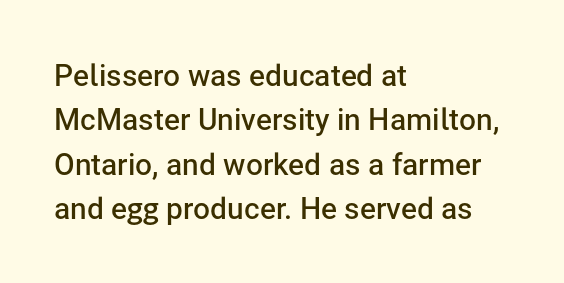
The image shows 30 px semibold sans-serif type, upright; set left-aligned, normal line spacing (1.48x), normal letter spacing, not underlined; low stroke contrast and a medium x-height.
